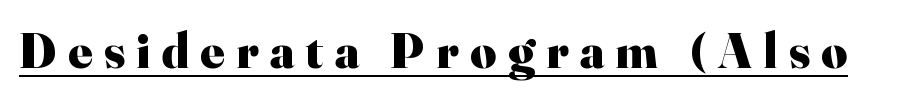
The image shows 50 px heavy serif type, upright; set unusually wide letter spacing (+0.23 em), underlined; high stroke contrast and a small x-height.
